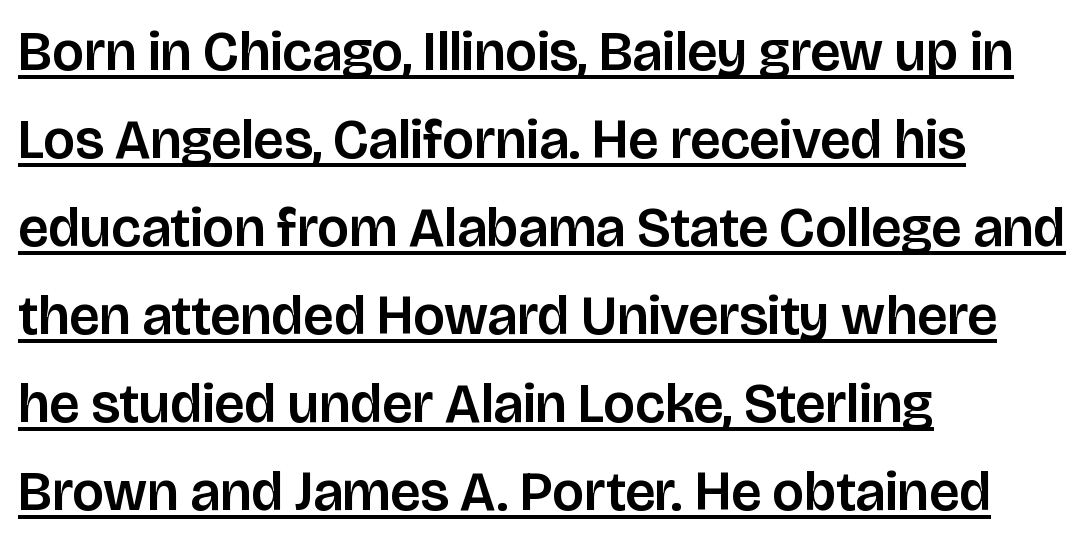
{"serif": "no", "italic": "no", "width": "normal", "stroke_contrast": "low", "x_height": "large", "monospaced": "no", "underline": "yes", "align": "left", "line_spacing": "normal", "line_spacing_ratio": 1.6, "letter_spacing": "normal", "letter_spacing_em": 0.0, "glyph_px": 55}
